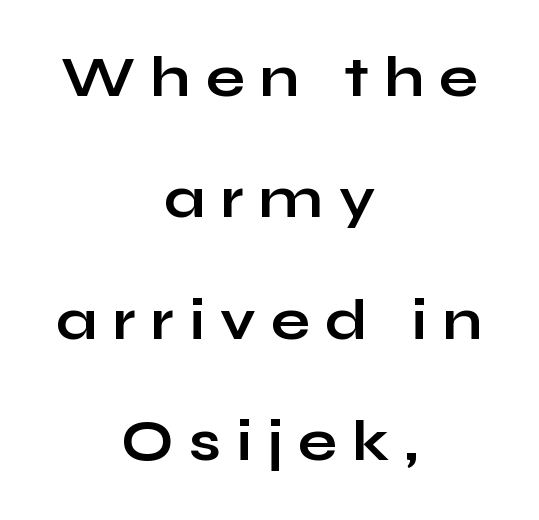
The image shows 57 px bold, wide sans-serif type, upright; set centered, loose line spacing (2.13x), unusually wide letter spacing (+0.27 em), not underlined; low stroke contrast and a medium x-height.
